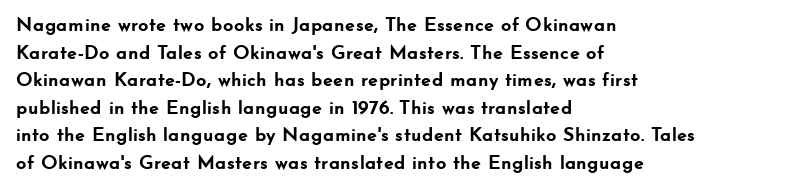
{"italic": "no", "bold": "yes", "underline": "no", "align": "left", "line_spacing": "normal", "line_spacing_ratio": 1.38, "letter_spacing": "normal", "letter_spacing_em": 0.0, "glyph_px": 20}
